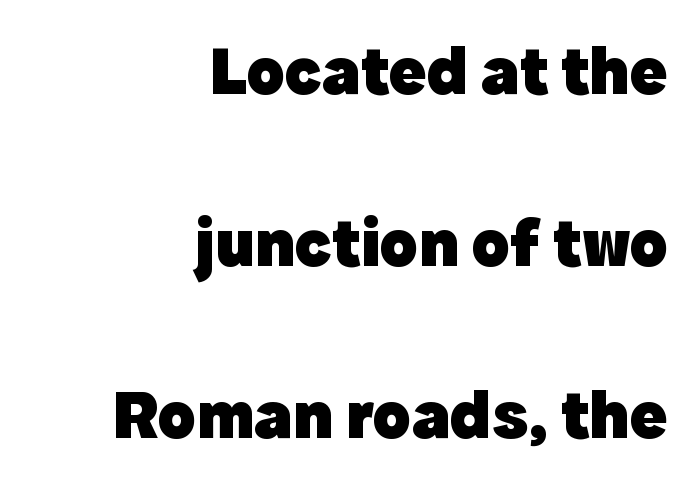
The image shows 70 px heavy sans-serif type, upright; set right-aligned, loose line spacing (2.46x), normal letter spacing, not underlined; a medium x-height.
